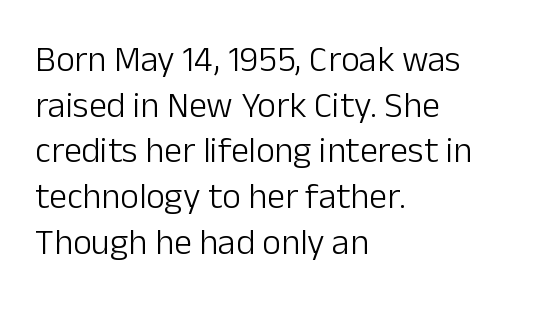
The cut favours lightness, reaching ordinary text weight at its darkest. Think of a printed novel: that variable character pitch is what you see here. The passage is arranged the way most books set body copy — flush left. This rendering features lettering with no underline.
